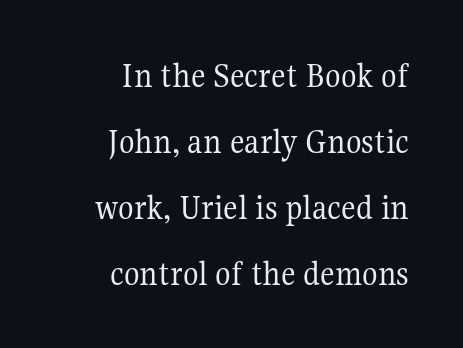
The image shows 36 px regular-weight serif type, upright; set right-aligned, line spacing 1.83x, normal letter spacing, not underlined; medium stroke contrast and a medium x-height.
